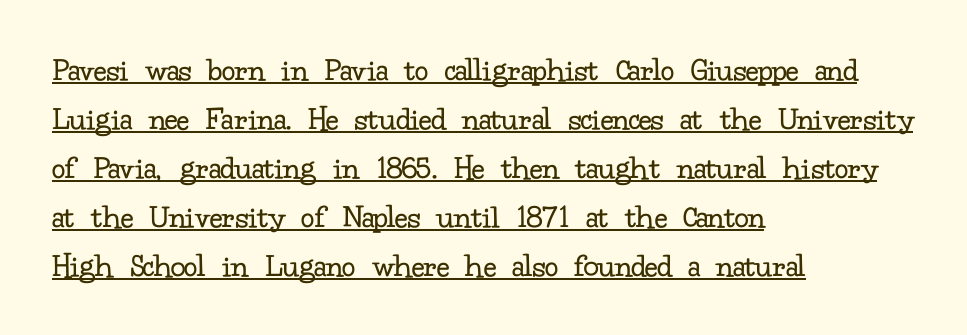
Q: Is the text bold? A: No.
Q: Is the text italic (slanted)? A: No, it is upright.
Q: Is the typeface a serif or a sans-serif typeface? A: Serif.
Q: Is the text underlined? A: Yes.
Q: How is the paragraph aligned? A: Left-aligned.
Q: Is the spacing between letters normal or unusually wide? A: Normal.
Q: Is the spacing between lines tight, normal or loose? A: Normal.
Q: Width (condensed, normal, or wide)? A: Normal.
Q: Stroke contrast? A: Low.
Q: x-height? A: Small.
Q: Monospaced? A: No.
